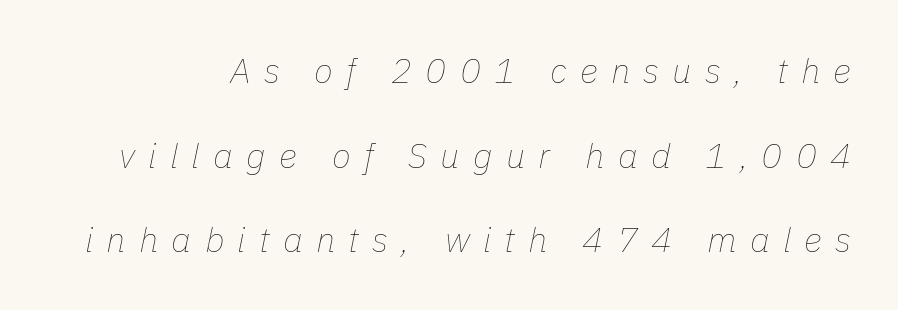
There's an unmistakable incline to the writing here. The foot of each line stays bare and open. Is this a fixed-width face? No — the glyphs have proportional, varying widths. In terms of letterspacing, this is a distinctly airy, spread setting.
